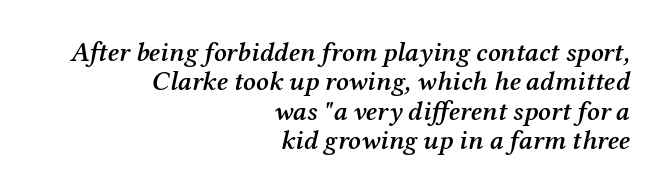
The image shows 27 px text type, italic (leaning right); set right-aligned, tight line spacing (1.09x), normal letter spacing, not underlined.
